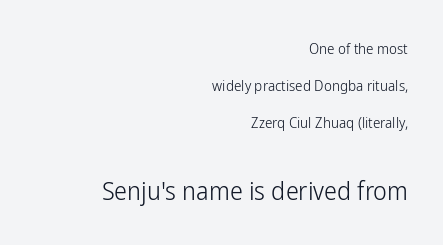
The image shows 26 px text type, upright; set right-aligned, loose line spacing (2.47x), normal letter spacing, not underlined; the second (bottom) block is 1.73x larger.
